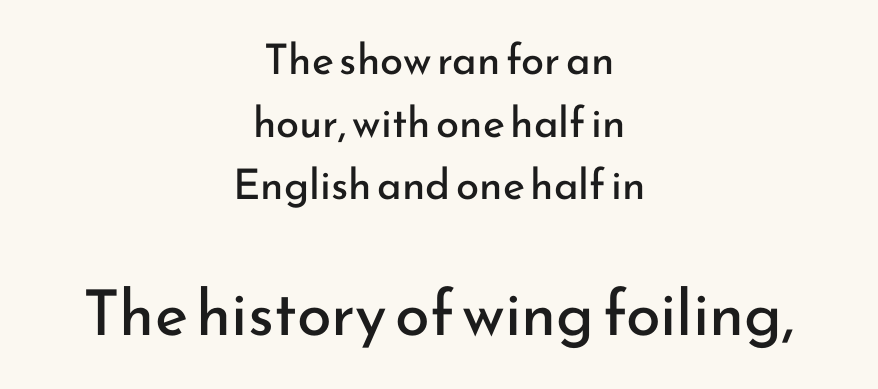
Q: Is the text bold? A: No.
Q: Is the text italic (slanted)? A: No, it is upright.
Q: Is the typeface a serif or a sans-serif typeface? A: Sans-serif.
Q: Is the text underlined? A: No.
Q: How is the paragraph aligned? A: Centered.
Q: Is the spacing between letters normal or unusually wide? A: Normal.
Q: Is the spacing between lines tight, normal or loose? A: Normal.
Q: Which block of text is set in a larger size, the first (top) or the second (bottom)? A: The second (bottom) one.
Q: Width (condensed, normal, or wide)? A: Normal.
Q: Stroke contrast? A: Low.
Q: x-height? A: Small.
Q: Monospaced? A: No.
